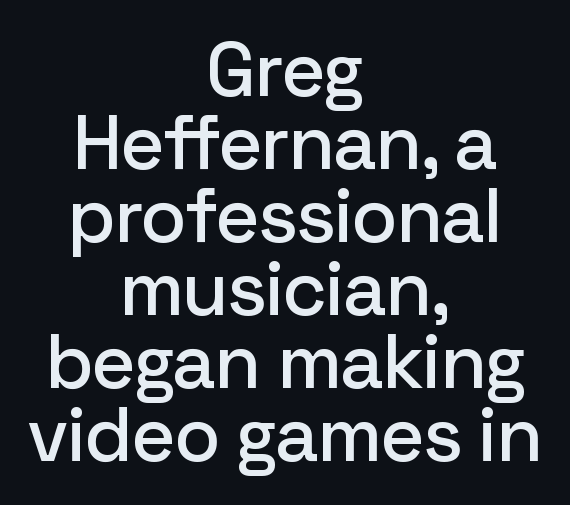
The image shows 76 px sans-serif type, upright; set centered, tight line spacing (0.96x), normal letter spacing, not underlined; low stroke contrast and a medium x-height.
